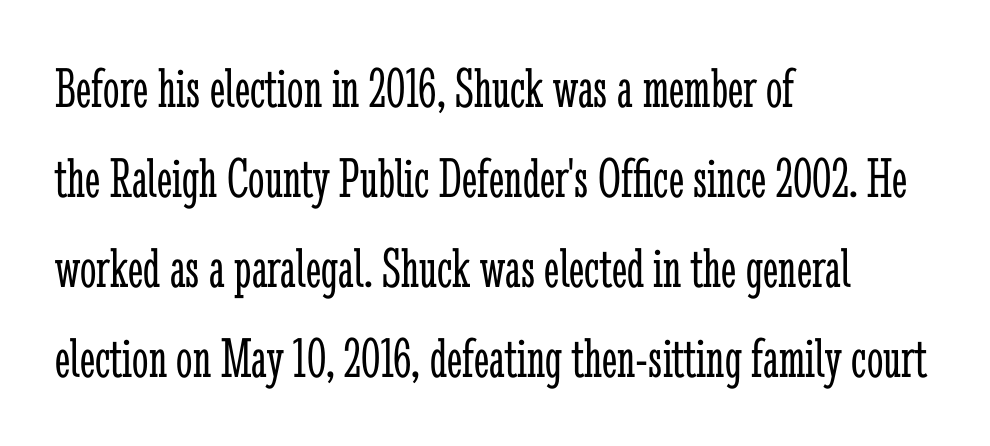
{"serif": "yes", "italic": "no", "bold": "no", "weight": "light", "width": "condensed", "stroke_contrast": "low", "x_height": "medium", "monospaced": "no", "underline": "no", "align": "left", "line_spacing": "normal", "line_spacing_ratio": 1.55, "letter_spacing": "normal", "letter_spacing_em": 0.0, "glyph_px": 58}
